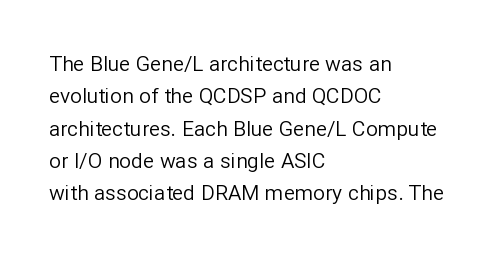
Words float on clear page, feet unadorned. Letters have the restrained weight of plain body copy at most. Horizontal alignment here is leftward, the default for most running prose. Whoever set this chose a conventional vertical rhythm. This sample uses an upright cut, with every glyph sitting square on the baseline.
